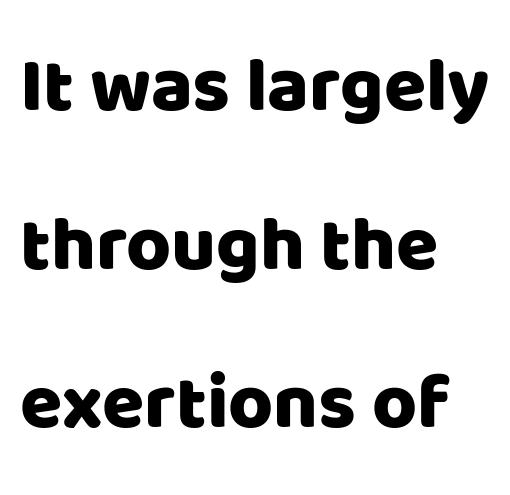
{"serif": "no", "italic": "no", "width": "normal", "stroke_contrast": "low", "x_height": "large", "monospaced": "no", "underline": "no", "align": "left", "line_spacing": "loose", "line_spacing_ratio": 2.06, "letter_spacing": "normal", "letter_spacing_em": 0.0, "glyph_px": 77}
